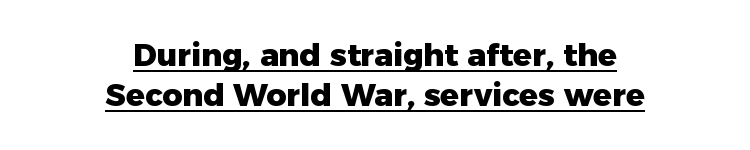
The image shows 31 px heavy sans-serif type, upright; set centered, normal line spacing (1.29x), normal letter spacing, underlined; low stroke contrast and a medium x-height.
